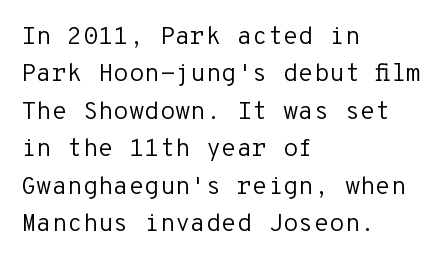
{"italic": "no", "bold": "no", "underline": "no", "align": "left", "line_spacing": "normal", "line_spacing_ratio": 1.5, "letter_spacing": "normal", "letter_spacing_em": 0.0, "glyph_px": 25}
